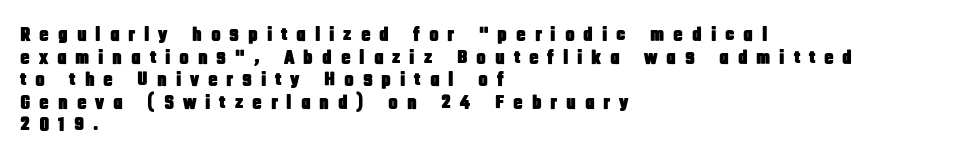
{"italic": "no", "underline": "no", "align": "left", "line_spacing": "tight", "line_spacing_ratio": 1.13, "letter_spacing": "wide", "letter_spacing_em": 0.44, "glyph_px": 20}
